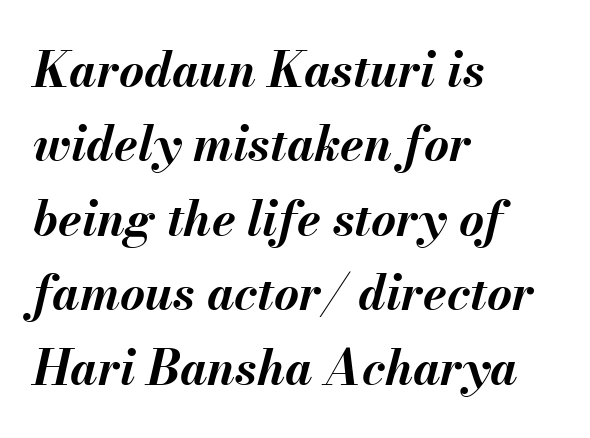
Q: Is the text bold? A: Yes.
Q: Is the text italic (slanted)? A: Yes, it leans right by about 13 degrees.
Q: Is the text underlined? A: No.
Q: How is the paragraph aligned? A: Left-aligned.
Q: Is the spacing between letters normal or unusually wide? A: Normal.
Q: Is the spacing between lines tight, normal or loose? A: Normal.
Q: Width (condensed, normal, or wide)? A: Normal.
Q: Stroke contrast? A: Medium.
Q: x-height? A: Small.
Q: Monospaced? A: No.
